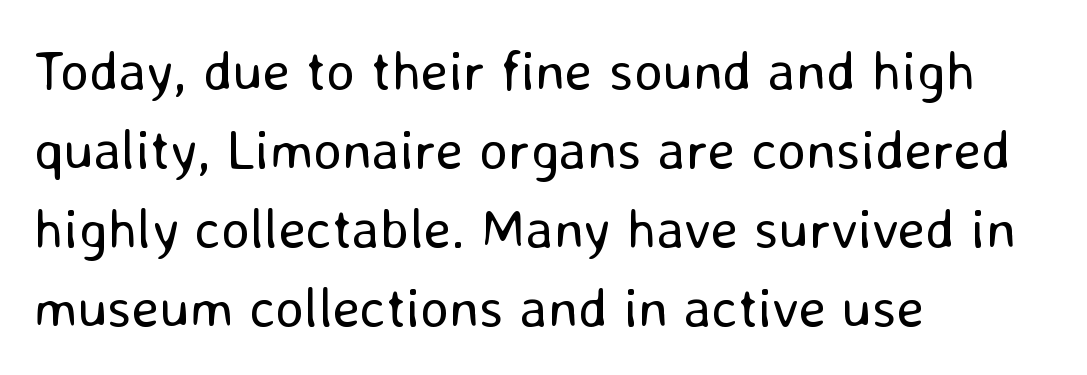
Q: Is the text bold? A: No.
Q: Is the text italic (slanted)? A: No, it is upright.
Q: Is the typeface a serif or a sans-serif typeface? A: Sans-serif.
Q: Is the text underlined? A: No.
Q: How is the paragraph aligned? A: Left-aligned.
Q: Is the spacing between letters normal or unusually wide? A: Normal.
Q: Is the spacing between lines tight, normal or loose? A: Normal.
Q: Width (condensed, normal, or wide)? A: Normal.
Q: Stroke contrast? A: Low.
Q: x-height? A: Medium.
Q: Monospaced? A: No.
